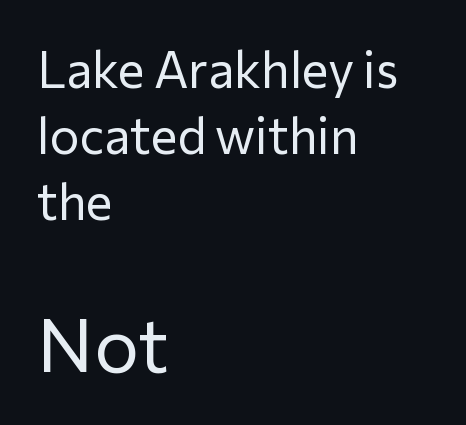
The lettering holds an erect, upright posture throughout. This rendering leaves character spacing at its baseline value. No feet cap the strokes, marking this as sans-serif type. Summary of weight: not heavy and not bold. Line beginnings align vertically; line endings do not.
